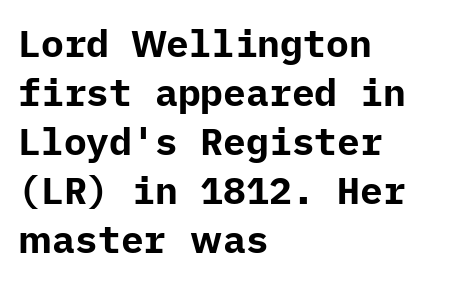
The letterforms sit shoulder to shoulder at normal distance. Vertical strokes here are truly vertical. A typesetter would call this leading conventional body-copy spacing. The compositor pushed each line to the left boundary.
